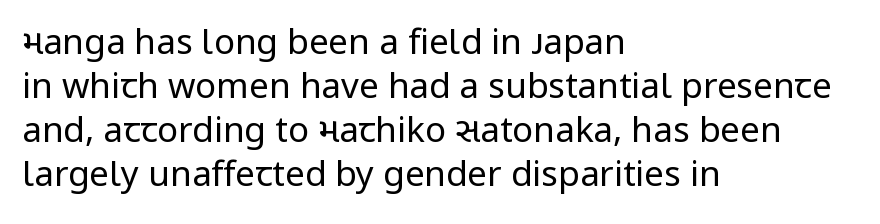
The image shows 35 px regular-weight sans-serif type, upright; set left-aligned, normal line spacing (1.26x), normal letter spacing, not underlined; low stroke contrast and a medium x-height.
